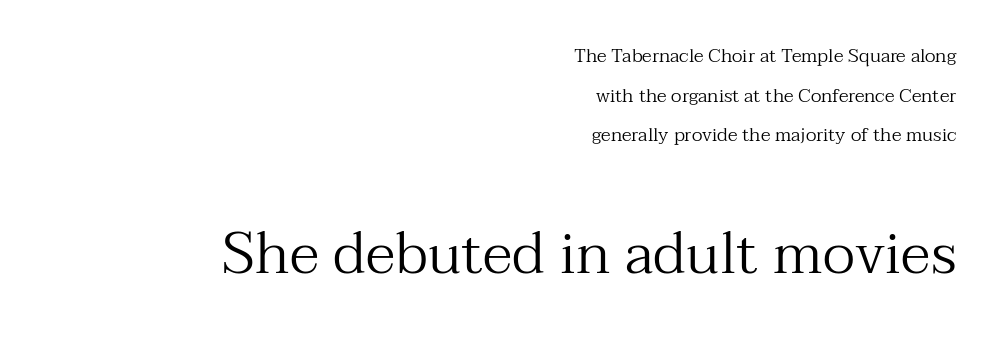
The image shows 58 px regular-weight serif type, upright; set right-aligned, loose line spacing (2.09x), normal letter spacing, not underlined; the second (bottom) block is 3.05x larger; medium stroke contrast and a medium x-height.
